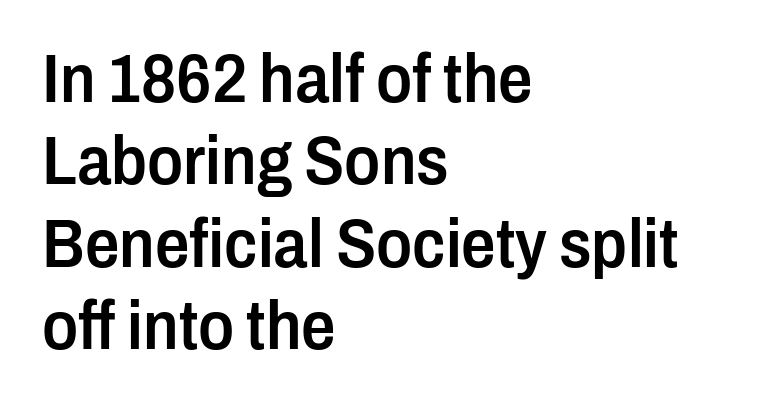
Q: Is the text bold? A: Semi-bold.
Q: Is the text italic (slanted)? A: No, it is upright.
Q: Is the typeface a serif or a sans-serif typeface? A: Sans-serif.
Q: Is the text underlined? A: No.
Q: How is the paragraph aligned? A: Left-aligned.
Q: Is the spacing between letters normal or unusually wide? A: Normal.
Q: Width (condensed, normal, or wide)? A: Condensed.
Q: Stroke contrast? A: Low.
Q: x-height? A: Medium.
Q: Monospaced? A: No.
